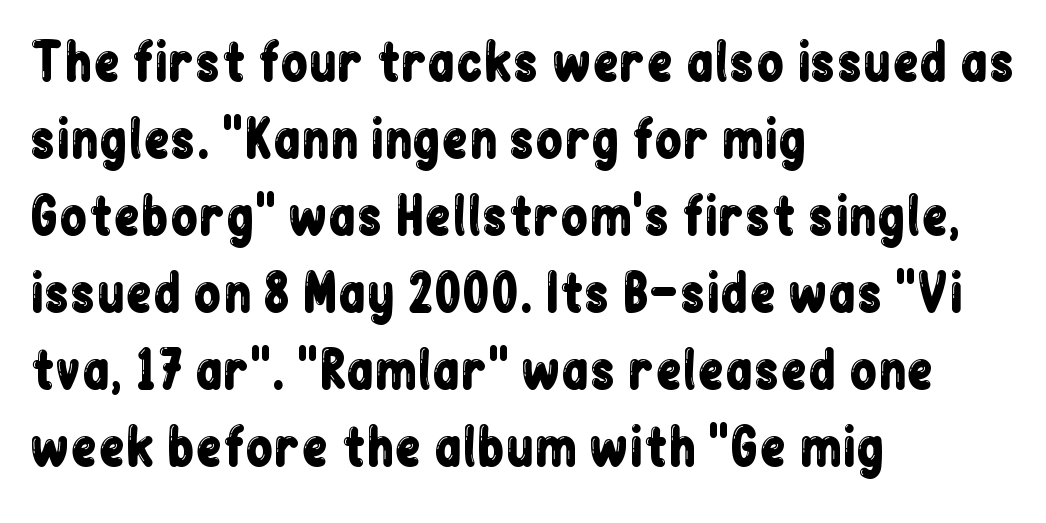
This sample is left-justified, so line endings fall wherever the words run out. Line spacing here is normal. Character widths vary here, with narrow letters taking less room than wide ones. The specimen reads as upright at a glance. No feet cap the strokes, marking this as sans-serif type. Caption: standard tracking, unaltered.
